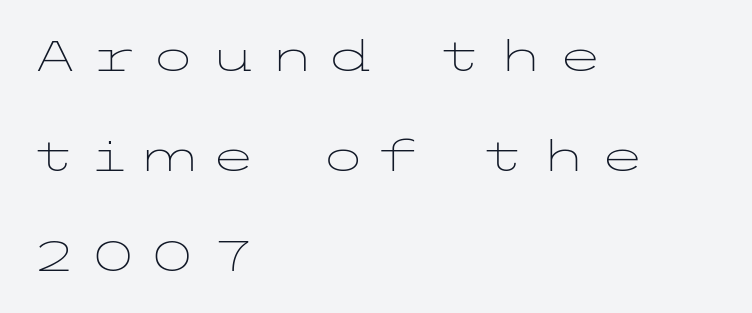
{"serif": "no", "italic": "no", "bold": "no", "weight": "light", "width": "wide", "stroke_contrast": "low", "x_height": "medium", "underline": "no", "align": "left", "line_spacing": "loose", "line_spacing_ratio": 2.38, "letter_spacing": "wide", "letter_spacing_em": 0.31, "glyph_px": 42}
